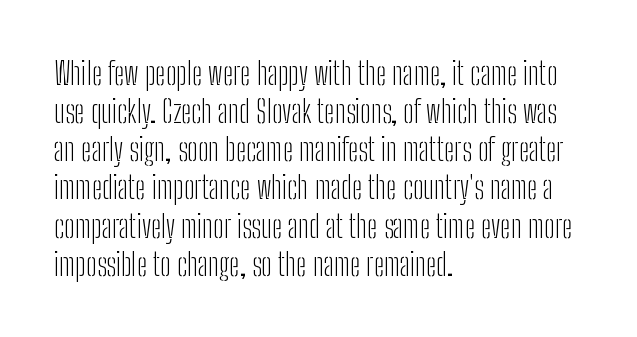
The image shows 31 px light, condensed sans-serif type, upright; set left-aligned, line spacing 1.23x, normal letter spacing, not underlined; low stroke contrast and a medium x-height.
